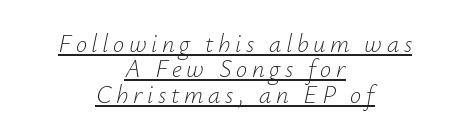
Slanted lettering throughout. The rendering positions every line midway between the sides. What's the leading like? Squeezed, with rows nearly overlapping. The passage shown is not bold in any degree.
